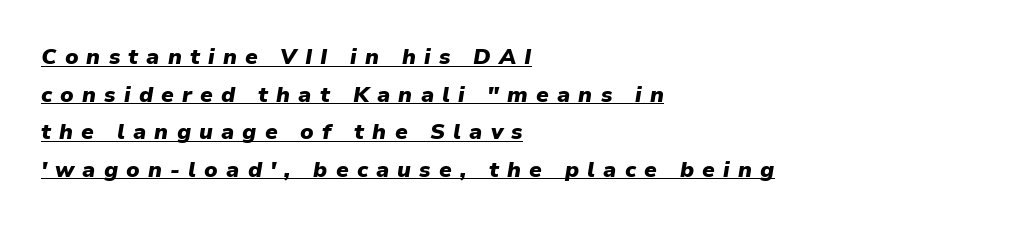
{"italic": "yes", "lean": "right", "slant_degrees": 9, "bold": "yes", "underline": "yes", "align": "left", "line_spacing_ratio": 1.71, "letter_spacing": "wide", "letter_spacing_em": 0.37, "glyph_px": 22}
